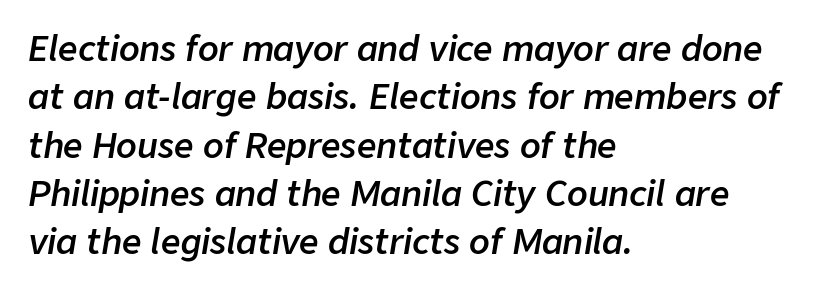
Reading down the block, your eye returns to a fixed left position each line. The axis of the letterforms is tilted away from vertical. Tracking here is standard; glyphs follow each other at the usual distance. Proportional: the letters do not fall into vertical columns. A bare baseline throughout the passage.
